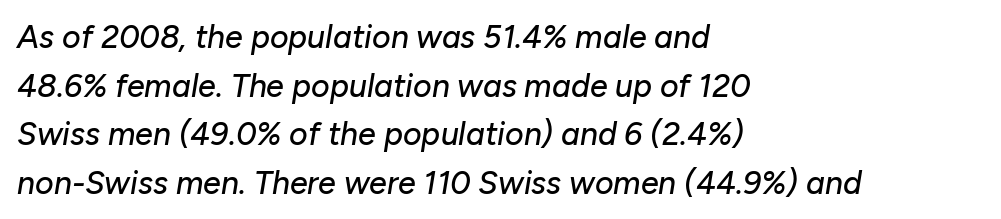
Italic: yes, the glyphs are oblique. Which margin do the lines hug? The left one — the right edge is uneven. A typesetter would call this zero additional tracking. The vertical gap from one line to the next is medium. Spacing verdict: proportional, widths tailored to each character.
